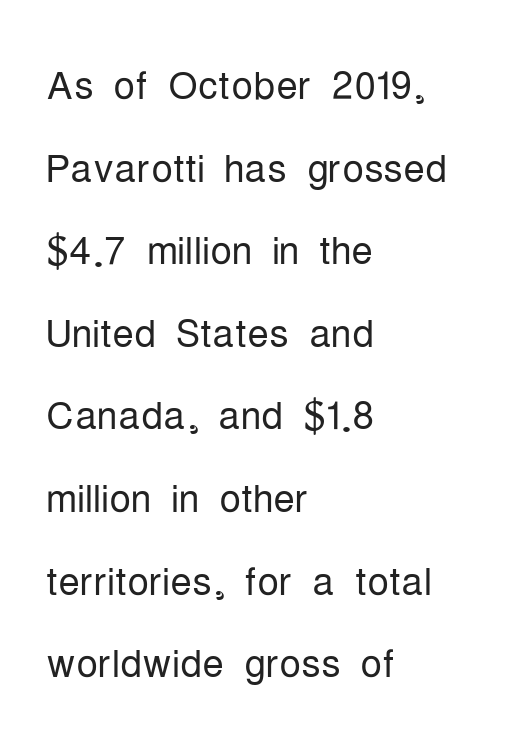
The image shows 54 px light, condensed sans-serif type, upright; set left-aligned, normal line spacing (1.53x), normal letter spacing, not underlined; low stroke contrast and a medium x-height.
